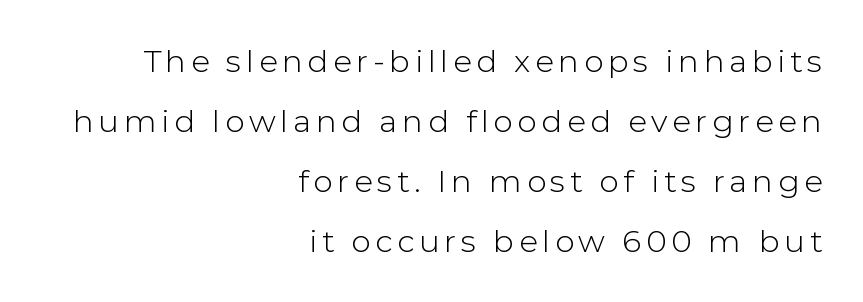
This sample uses an upright cut, with every glyph sitting square on the baseline. These lines stack with their right ends in a neat column. Character widths vary here, with narrow letters taking less room than wide ones. The typeface chosen for these lines omits serifs. Just letters on the line, the space beneath them empty. Rows of type keep a wide berth in the vertical direction.
